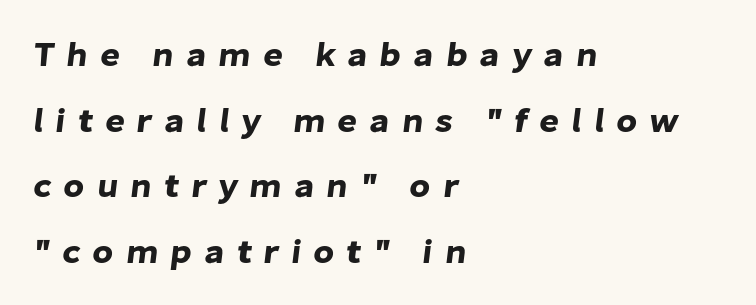
The image shows 34 px sans-serif type; set left-aligned, loose line spacing (1.93x), unusually wide letter spacing (+0.35 em), not underlined; low stroke contrast and a medium x-height.
